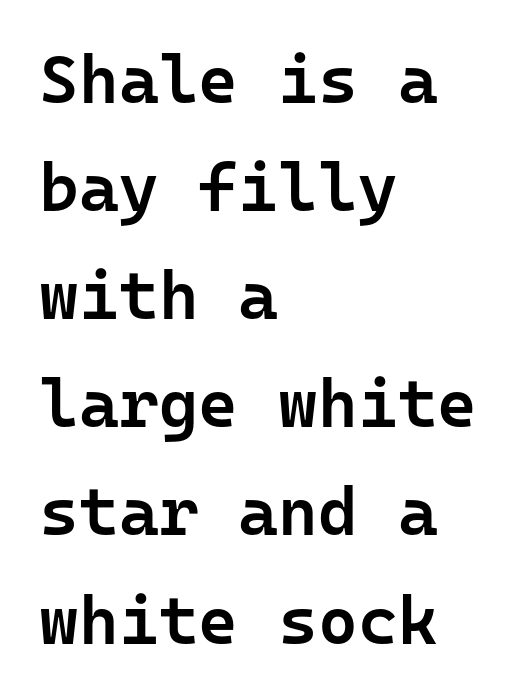
{"serif": "no", "italic": "no", "bold": "semi", "weight": "semibold", "width": "normal", "stroke_contrast": "low", "x_height": "medium", "monospaced": "yes", "underline": "no", "align": "left", "line_spacing": "normal", "line_spacing_ratio": 1.59, "letter_spacing": "normal", "letter_spacing_em": 0.0, "glyph_px": 68}
